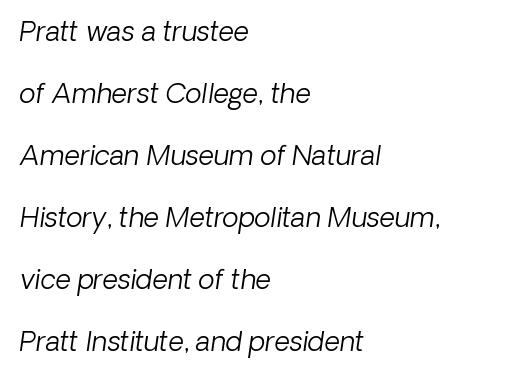
Q: Is the text bold? A: No.
Q: Is the text italic (slanted)? A: Yes, it leans right by about 8 degrees.
Q: Is the text underlined? A: No.
Q: How is the paragraph aligned? A: Left-aligned.
Q: Is the spacing between letters normal or unusually wide? A: Normal.
Q: Is the spacing between lines tight, normal or loose? A: Loose.
